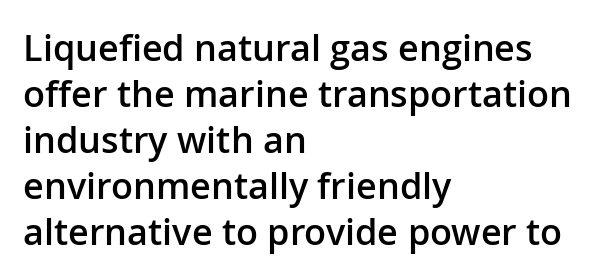
Q: Is the text bold? A: Semi-bold.
Q: Is the text italic (slanted)? A: No, it is upright.
Q: Is the typeface a serif or a sans-serif typeface? A: Sans-serif.
Q: Is the text underlined? A: No.
Q: How is the paragraph aligned? A: Left-aligned.
Q: Is the spacing between letters normal or unusually wide? A: Normal.
Q: Is the spacing between lines tight, normal or loose? A: Normal.
Q: Width (condensed, normal, or wide)? A: Normal.
Q: Stroke contrast? A: Low.
Q: x-height? A: Medium.
Q: Monospaced? A: No.
